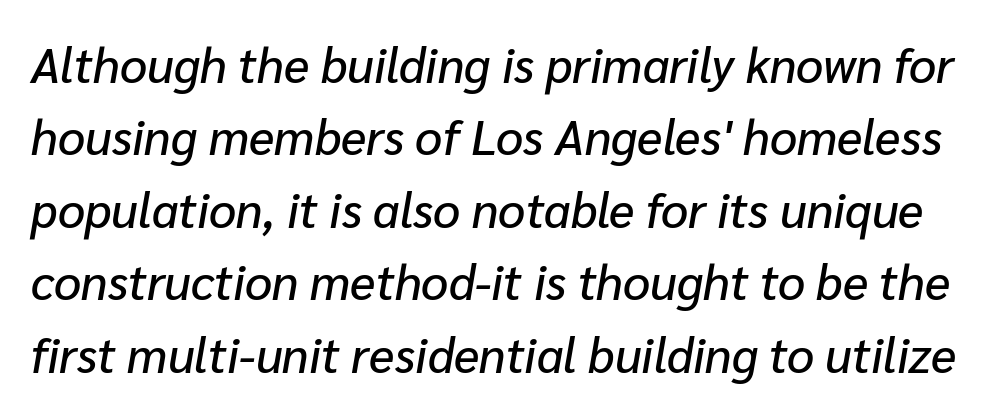
The rendering applies a slant to the glyphs. Spacing verdict: proportional, widths tailored to each character. Standard letterfit; no display-style spreading of the glyphs. Notice how descenders clear the ascenders below comfortably — that's standard leading. Lines of text with bare space underneath.
